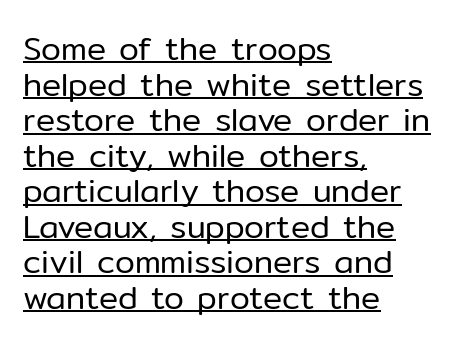
{"serif": "no", "italic": "no", "bold": "no", "weight": "regular", "width": "normal", "stroke_contrast": "low", "x_height": "medium", "monospaced": "no", "underline": "yes", "align": "left", "line_spacing": "tight", "line_spacing_ratio": 1.11, "letter_spacing": "normal", "letter_spacing_em": 0.0, "glyph_px": 32}
